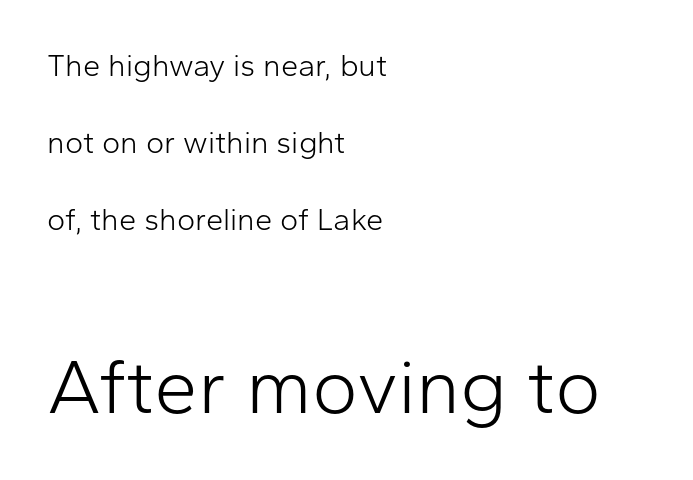
{"serif": "no", "italic": "no", "bold": "no", "weight": "light", "width": "normal", "stroke_contrast": "low", "x_height": "medium", "monospaced": "no", "underline": "no", "align": "left", "line_spacing": "loose", "line_spacing_ratio": 2.49, "letter_spacing": "normal", "letter_spacing_em": 0.0, "larger_block": "second", "size_ratio": 2.52, "glyph_px": 78}
